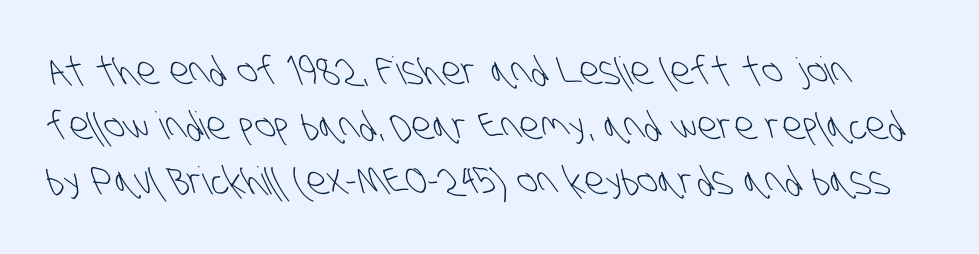
The glyphs in this specimen are sans serif. Stems and bowls with no extra thickness — not bold. The leading is moderate, giving the passage an even texture. Proportional: the letters do not fall into vertical columns.
